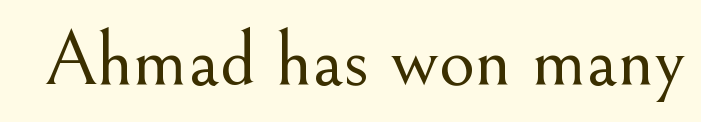
{"serif": "yes", "italic": "no", "bold": "no", "weight": "light", "width": "normal", "stroke_contrast": "medium", "x_height": "small", "monospaced": "no", "underline": "no", "letter_spacing": "normal", "letter_spacing_em": 0.0, "glyph_px": 78}
